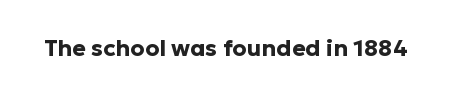
{"italic": "no", "bold": "yes", "underline": "no", "letter_spacing": "normal", "letter_spacing_em": 0.0, "glyph_px": 23}
